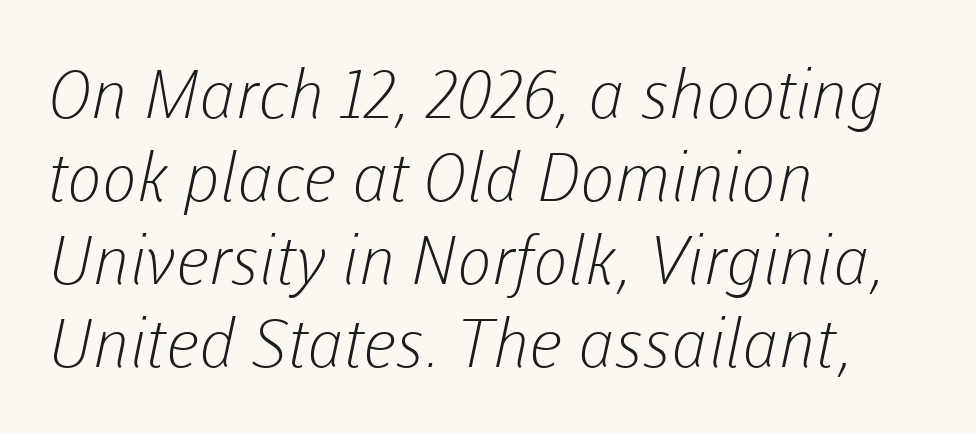
Each letter keeps its own natural width here, so spacing adapts to shape. This sample uses plain, unmodified letter spacing. The text block is weighted toward the left margin, trailing off unevenly rightward. Look at the bottom of the vertical strokes: they stop flat, with no serifs. Is the stroke heavy? The answer is a plain regular-or-lighter. Bare-footed words on every line.
